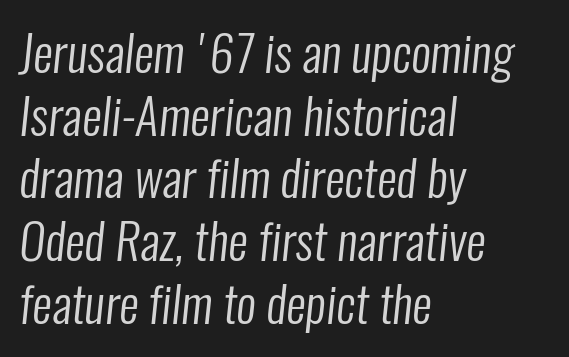
Q: Is the text bold? A: No.
Q: Is the typeface a serif or a sans-serif typeface? A: Sans-serif.
Q: Is the text underlined? A: No.
Q: How is the paragraph aligned? A: Left-aligned.
Q: Is the spacing between letters normal or unusually wide? A: Normal.
Q: Is the spacing between lines tight, normal or loose? A: Normal.
Q: Width (condensed, normal, or wide)? A: Condensed.
Q: Stroke contrast? A: Low.
Q: x-height? A: Medium.
Q: Monospaced? A: No.
